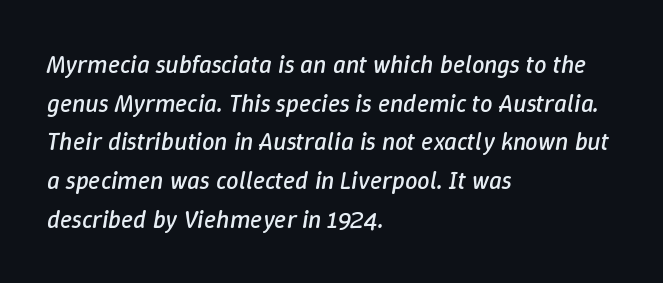
Notice how the stems are inclined rather than vertical — that's the hallmark of italics. Whoever set this chose a conventional vertical rhythm. All the whitespace from short lines collects on the right. In terms of letterspacing, this is plain default setting. Honestly, there is no underline to notice here at all. Stroke mass is kept to a normal reading level or below.
